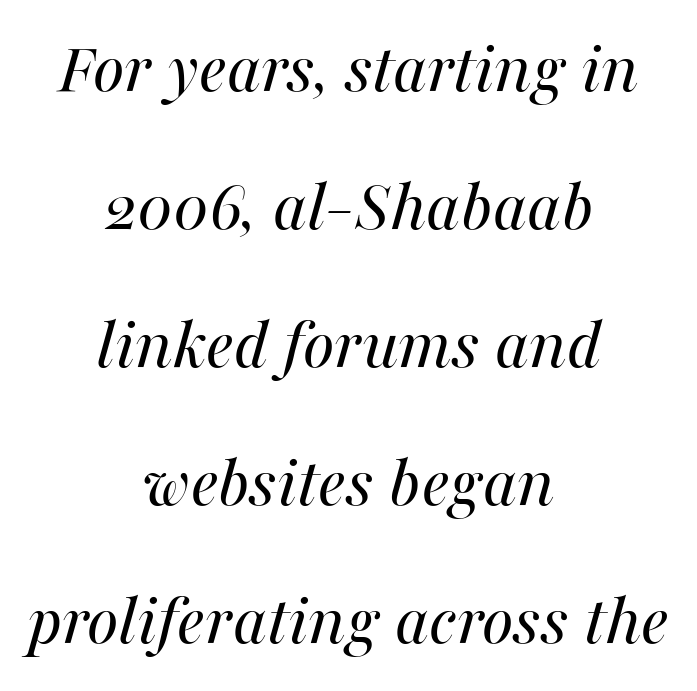
The font's italic variant was chosen for this text. The strokes are not fattened; the text isn't bold. Each line is balanced around a shared central axis. Descender tails drop into unmarked territory. A typesetter would call this proportional, since set widths differ per character. The letterforms sit shoulder to shoulder at normal distance.
